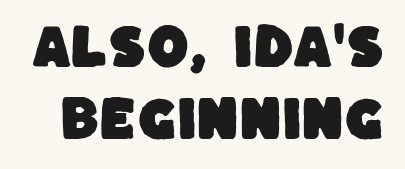
The image shows 48 px sans-serif type; set normal line spacing (1.49x), normal letter spacing, not underlined; low stroke contrast and a large x-height.
